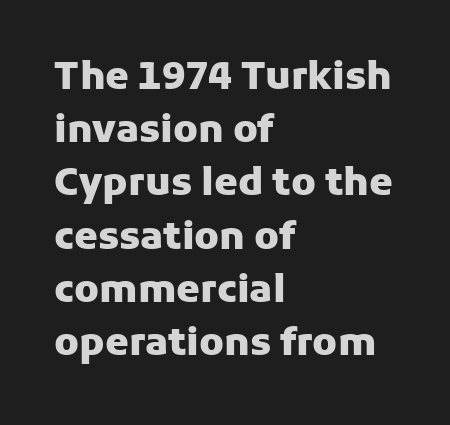
{"serif": "no", "italic": "no", "bold": "yes", "weight": "heavy", "width": "normal", "stroke_contrast": "low", "x_height": "medium", "monospaced": "no", "underline": "no", "align": "left", "line_spacing": "normal", "line_spacing_ratio": 1.4, "letter_spacing": "normal", "letter_spacing_em": 0.0, "glyph_px": 38}
